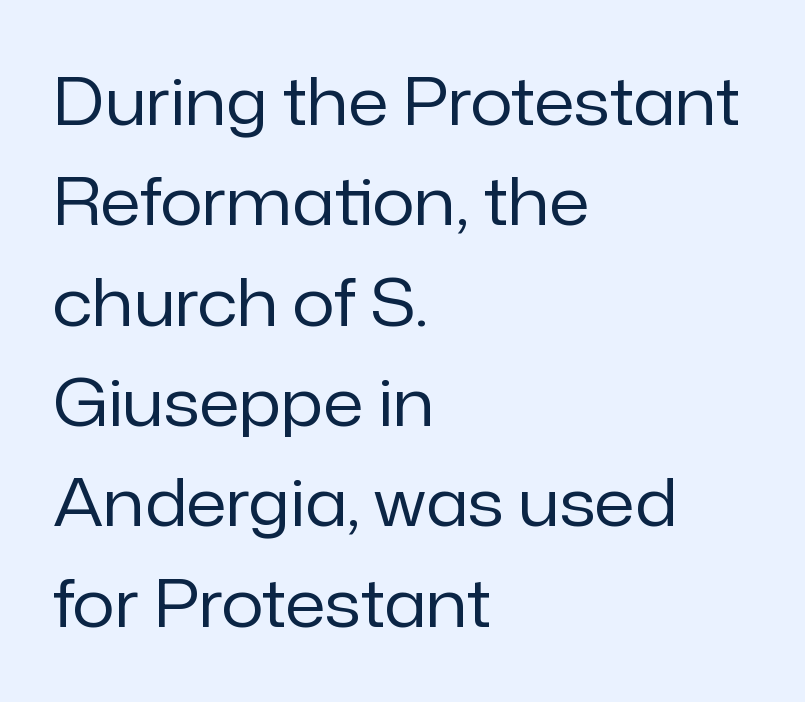
Q: Is the text bold? A: No.
Q: Is the text italic (slanted)? A: No, it is upright.
Q: Is the typeface a serif or a sans-serif typeface? A: Sans-serif.
Q: Is the text underlined? A: No.
Q: How is the paragraph aligned? A: Left-aligned.
Q: Is the spacing between letters normal or unusually wide? A: Normal.
Q: Is the spacing between lines tight, normal or loose? A: Normal.
Q: Width (condensed, normal, or wide)? A: Normal.
Q: Stroke contrast? A: Low.
Q: x-height? A: Medium.
Q: Monospaced? A: No.
